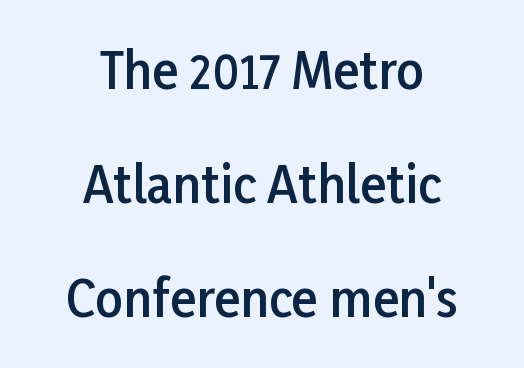
This is sans-serif lettering, the kind often seen on screens and signage. Compared with an ordinary text face, these strokes are moderately heavier — a semibold. Tall strokes in this sample are plumb rather than angled. Is the block centered? Yes — each line is placed symmetrically about the middle. Descenders hang freely into open space.
